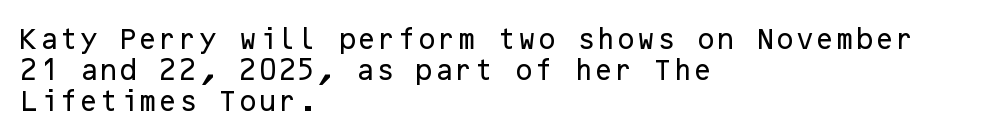
The image shows 23 px text type, upright; set left-aligned, normal line spacing (1.34x), normal letter spacing, not underlined.
